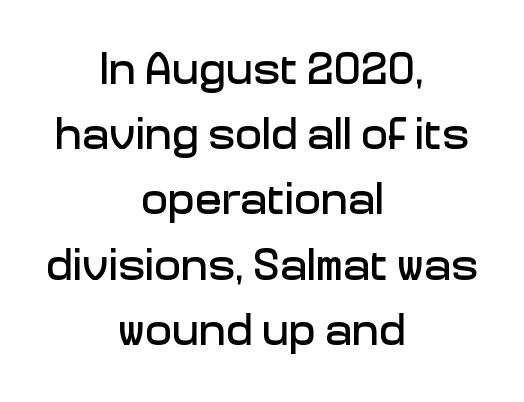
In terms of letterspacing, this is plain default setting. A bare baseline throughout the passage. The whitespace from short lines is split evenly between both sides. The rendering uses natural spacing where letterforms have individual widths.
